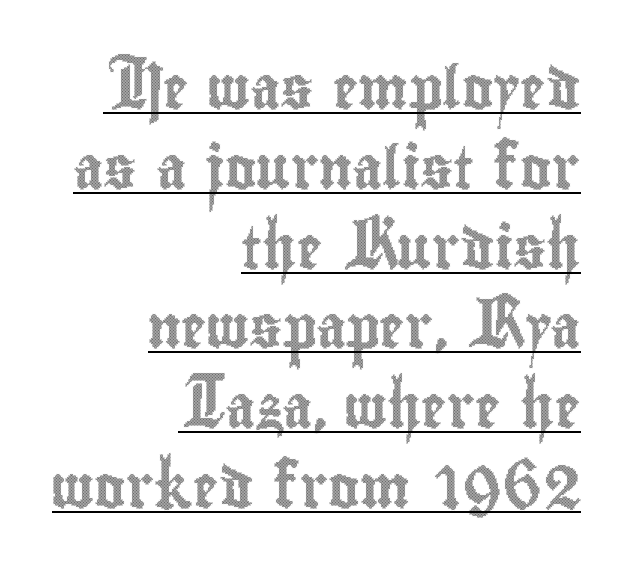
Q: Is the text italic (slanted)? A: No, it is upright.
Q: Is the text underlined? A: Yes.
Q: How is the paragraph aligned? A: Right-aligned.
Q: Is the spacing between letters normal or unusually wide? A: Normal.
Q: Is the spacing between lines tight, normal or loose? A: Loose.
Q: Width (condensed, normal, or wide)? A: Condensed.
Q: x-height? A: Small.
Q: Monospaced? A: No.
